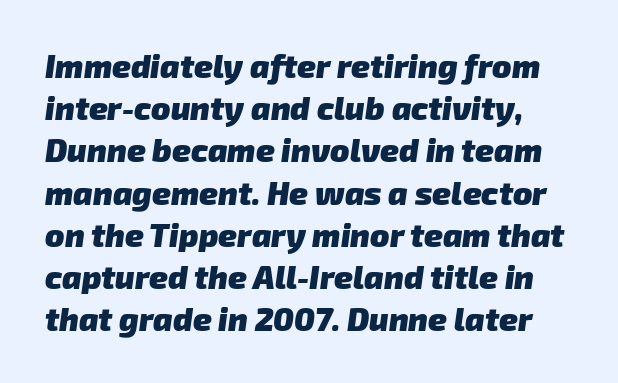
{"serif": "no", "bold": "yes", "weight": "heavy", "width": "normal", "stroke_contrast": "low", "x_height": "medium", "monospaced": "no", "underline": "no", "line_spacing": "normal", "line_spacing_ratio": 1.32, "letter_spacing": "normal", "letter_spacing_em": 0.0, "glyph_px": 32}
